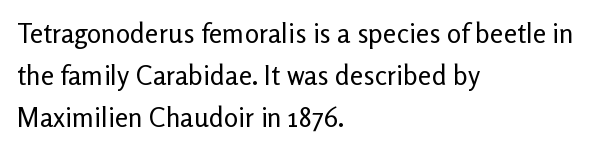
Q: Is the text bold? A: No.
Q: Is the text italic (slanted)? A: No, it is upright.
Q: Is the text underlined? A: No.
Q: How is the paragraph aligned? A: Left-aligned.
Q: Is the spacing between letters normal or unusually wide? A: Normal.
Q: Is the spacing between lines tight, normal or loose? A: Normal.
